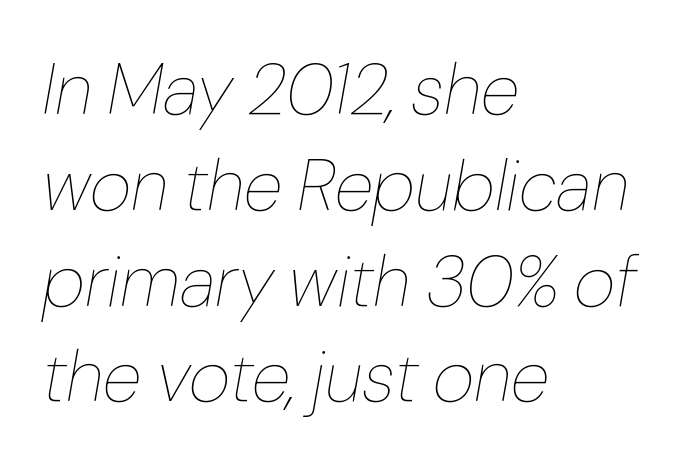
{"italic": "yes", "lean": "right", "slant_degrees": 10, "bold": "no", "weight": "thin", "width": "normal", "stroke_contrast": "low", "x_height": "medium", "monospaced": "no", "underline": "no", "align": "left", "line_spacing": "normal", "line_spacing_ratio": 1.33, "letter_spacing": "normal", "letter_spacing_em": 0.0, "glyph_px": 72}
